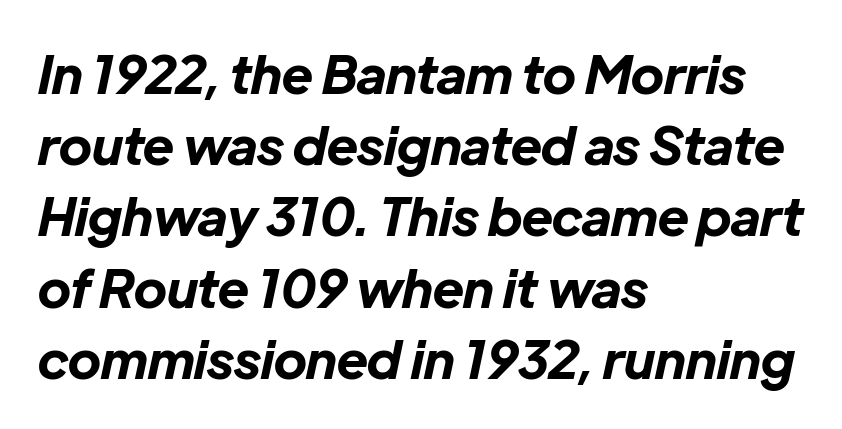
The image shows 52 px bold type, italic (leaning right); set left-aligned, normal line spacing (1.37x), normal letter spacing, not underlined; low stroke contrast and a medium x-height.
